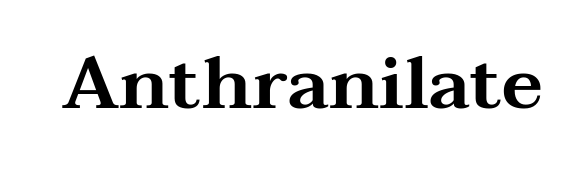
Q: Is the text italic (slanted)? A: No, it is upright.
Q: Is the typeface a serif or a sans-serif typeface? A: Serif.
Q: Is the text underlined? A: No.
Q: Is the spacing between letters normal or unusually wide? A: Normal.
Q: Width (condensed, normal, or wide)? A: Wide.
Q: Stroke contrast? A: Medium.
Q: x-height? A: Medium.
Q: Monospaced? A: No.
